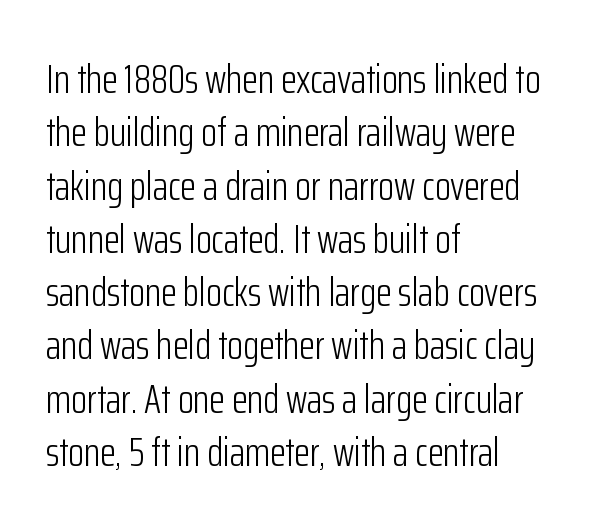
Q: Is the text bold? A: No.
Q: Is the text italic (slanted)? A: No, it is upright.
Q: Is the typeface a serif or a sans-serif typeface? A: Sans-serif.
Q: Is the text underlined? A: No.
Q: How is the paragraph aligned? A: Left-aligned.
Q: Is the spacing between letters normal or unusually wide? A: Normal.
Q: Is the spacing between lines tight, normal or loose? A: Normal.
Q: Width (condensed, normal, or wide)? A: Condensed.
Q: Stroke contrast? A: Low.
Q: x-height? A: Medium.
Q: Monospaced? A: No.
